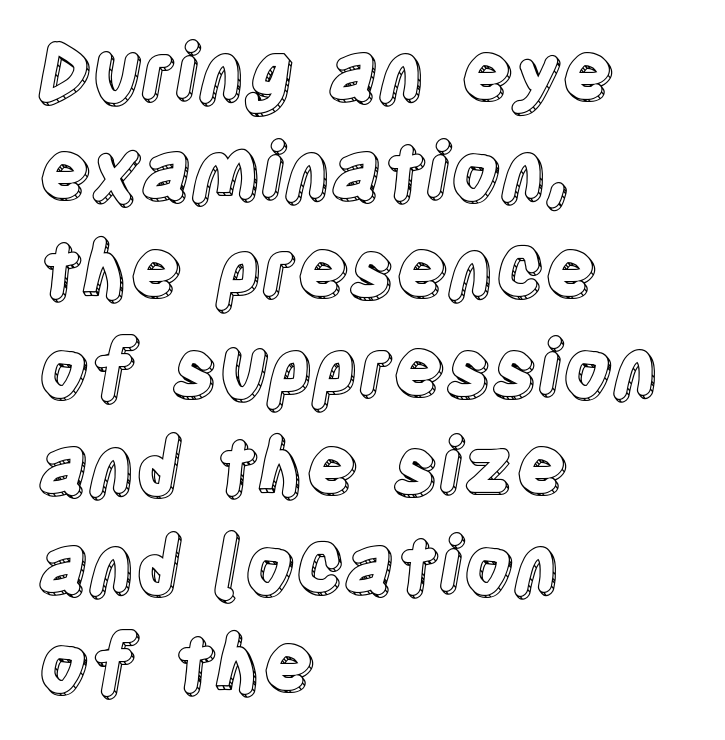
The passage shown is typed in a proportional face where columns would drift. Successive baselines arrive at the customary interval. These lines keep a tight, regular rhythm from letter to letter.
